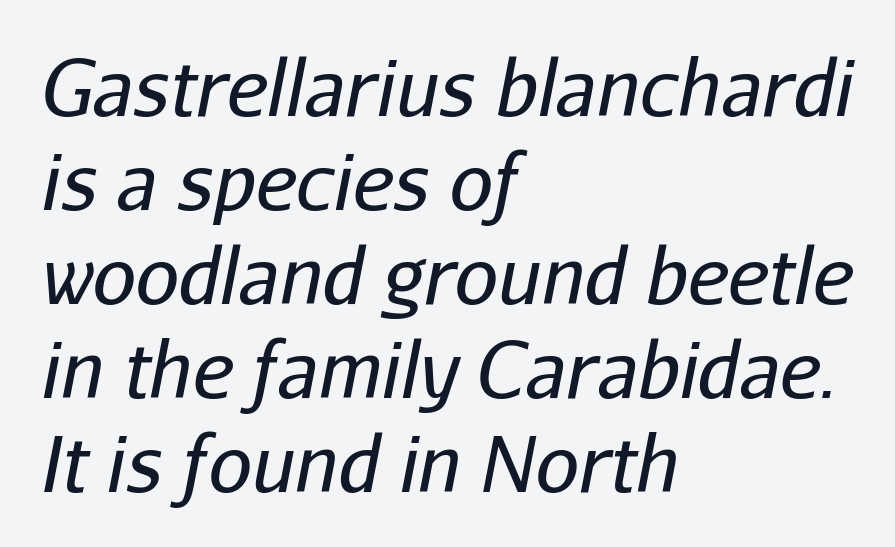
Q: Is the text bold? A: No.
Q: Is the text italic (slanted)? A: Yes, it leans right by about 11 degrees.
Q: Is the text underlined? A: No.
Q: How is the paragraph aligned? A: Left-aligned.
Q: Is the spacing between letters normal or unusually wide? A: Normal.
Q: Width (condensed, normal, or wide)? A: Normal.
Q: Stroke contrast? A: Low.
Q: x-height? A: Medium.
Q: Monospaced? A: No.
